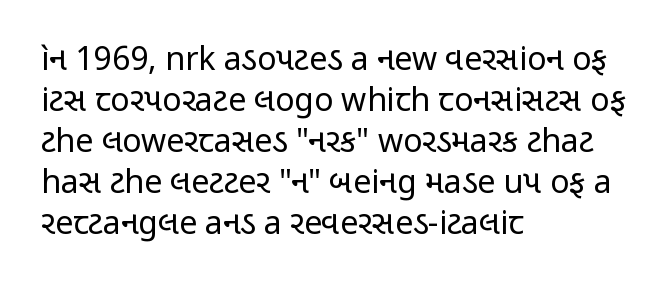
The font's upright variant was chosen for this text. Clear beneath every line of the passage. Unbolded letterforms with no extra heft. Typographically, this falls in the sans-serif category. Rows of type keep a routine distance in the vertical direction. Think of a printed novel: that variable character pitch is what you see here.
